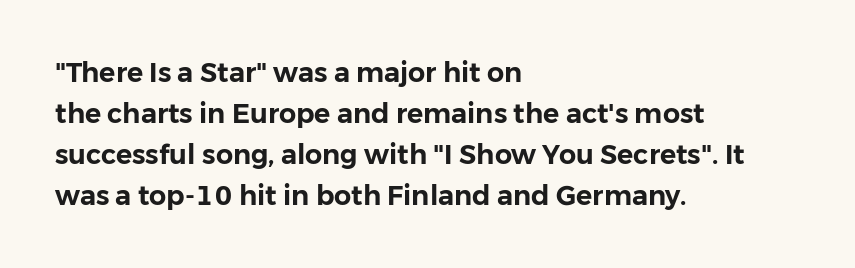
The image shows 27 px text type, upright; set left-aligned, normal line spacing (1.52x), normal letter spacing, not underlined.
